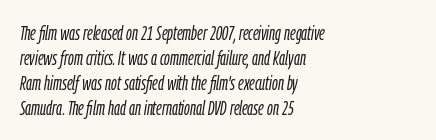
The image shows 20 px text type, italic (leaning right); set left-aligned, normal line spacing (1.25x), normal letter spacing, not underlined.
